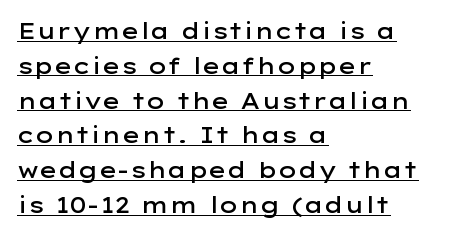
Q: Is the text bold? A: Semi-bold.
Q: Is the text italic (slanted)? A: No, it is upright.
Q: Is the text underlined? A: Yes.
Q: How is the paragraph aligned? A: Left-aligned.
Q: Is the spacing between letters normal or unusually wide? A: Normal.
Q: Is the spacing between lines tight, normal or loose? A: Normal.
